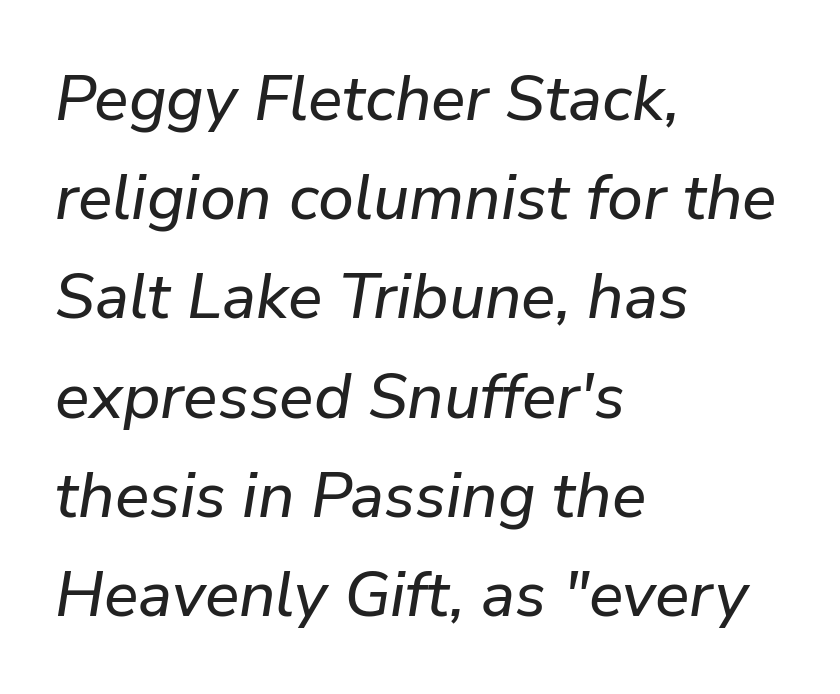
The image shows 64 px text type, italic (leaning right); set left-aligned, normal line spacing (1.55x), normal letter spacing, not underlined; low stroke contrast and a medium x-height.
